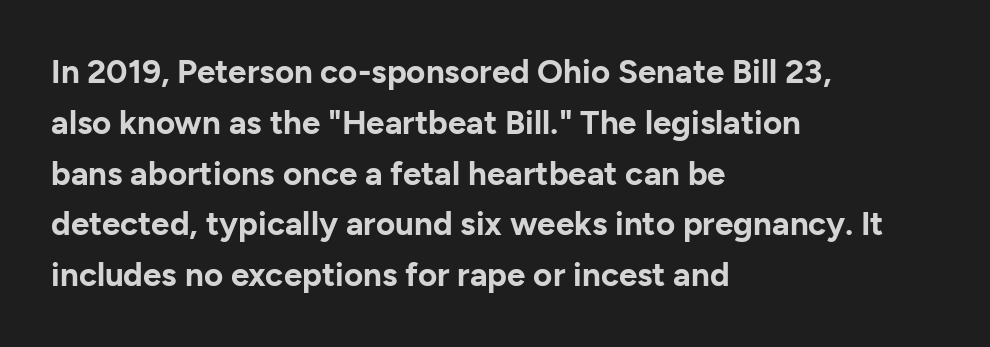
Q: Is the text bold? A: Yes.
Q: Is the text italic (slanted)? A: No, it is upright.
Q: Is the typeface a serif or a sans-serif typeface? A: Sans-serif.
Q: Is the text underlined? A: No.
Q: How is the paragraph aligned? A: Left-aligned.
Q: Is the spacing between letters normal or unusually wide? A: Normal.
Q: Is the spacing between lines tight, normal or loose? A: Normal.
Q: Width (condensed, normal, or wide)? A: Normal.
Q: Stroke contrast? A: Low.
Q: x-height? A: Medium.
Q: Monospaced? A: No.
